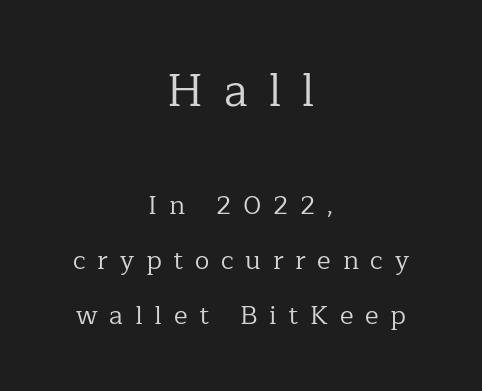
The image shows 45 px regular-weight serif type, upright; set centered, loose line spacing (2.1x), unusually wide letter spacing (+0.45 em), not underlined; the first (top) block is 1.73x larger; low stroke contrast and a medium x-height.
